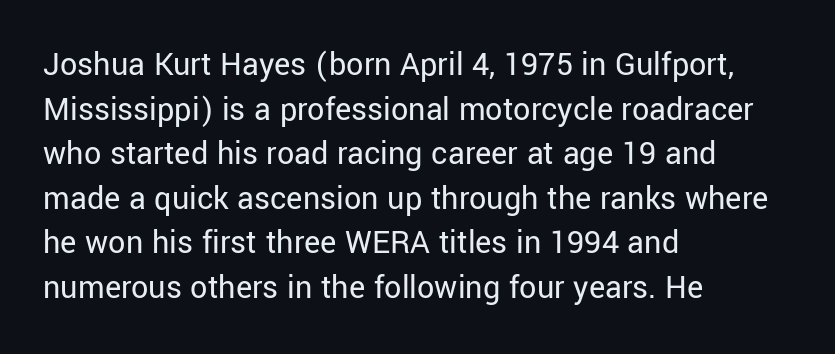
{"serif": "no", "italic": "no", "bold": "no", "weight": "regular", "width": "normal", "stroke_contrast": "low", "x_height": "medium", "monospaced": "no", "underline": "no", "align": "left", "line_spacing": "normal", "line_spacing_ratio": 1.31, "letter_spacing": "normal", "letter_spacing_em": 0.0, "glyph_px": 34}
